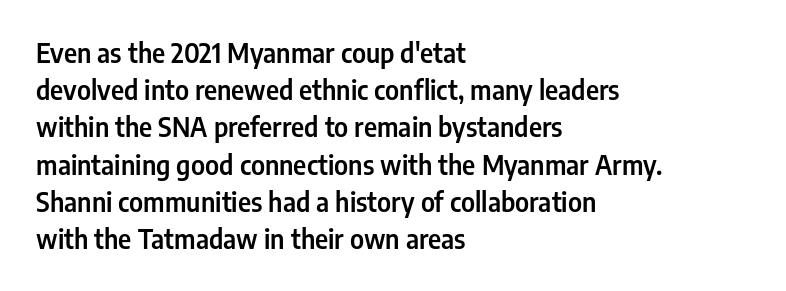
The image shows 26 px text type, upright; set left-aligned, normal line spacing (1.43x), normal letter spacing, not underlined.
